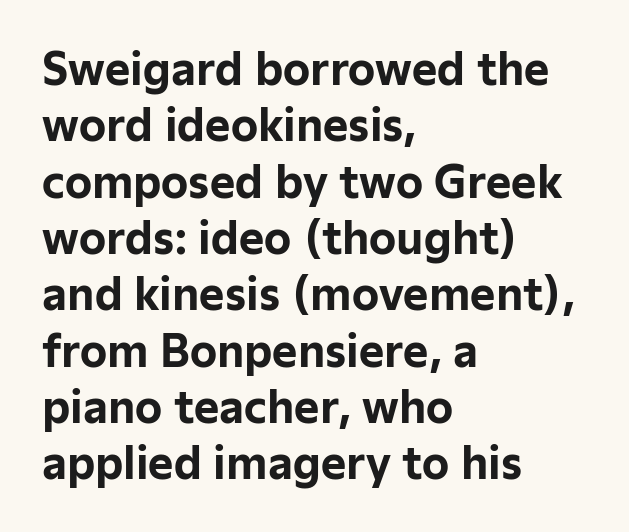
The image shows 43 px bold sans-serif type, upright; set left-aligned, normal line spacing (1.31x), normal letter spacing, not underlined; low stroke contrast and a medium x-height.
